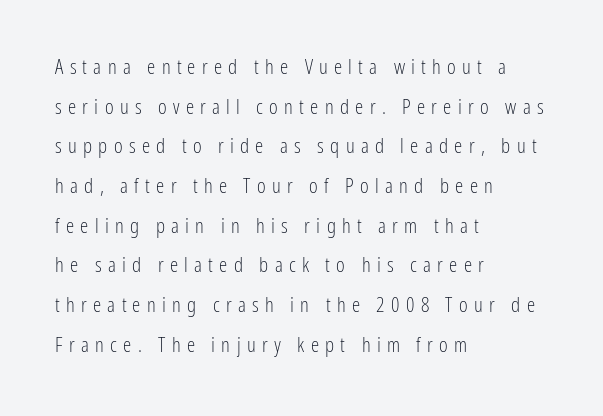
Q: Is the text bold? A: No.
Q: Is the text italic (slanted)? A: No, it is upright.
Q: Is the text underlined? A: No.
Q: How is the paragraph aligned? A: Left-aligned.
Q: Is the spacing between letters normal or unusually wide? A: Unusually wide.
